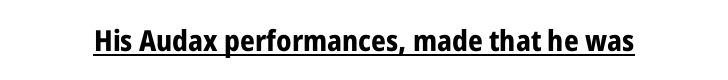
{"serif": "no", "italic": "no", "bold": "yes", "weight": "bold", "width": "condensed", "stroke_contrast": "low", "x_height": "medium", "monospaced": "no", "underline": "yes", "letter_spacing": "normal", "letter_spacing_em": 0.0, "glyph_px": 29}
